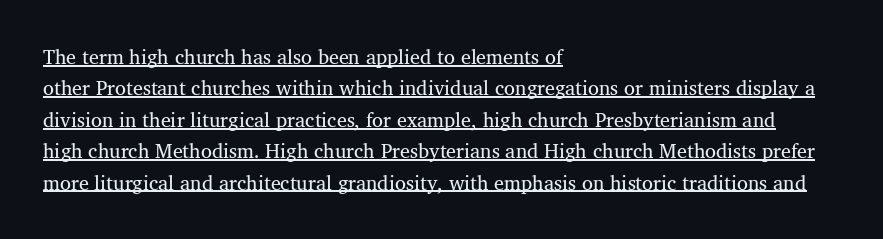
Q: Is the text bold? A: No.
Q: Is the text underlined? A: Yes.
Q: How is the paragraph aligned? A: Left-aligned.
Q: Is the spacing between letters normal or unusually wide? A: Normal.
Q: Is the spacing between lines tight, normal or loose? A: Normal.
